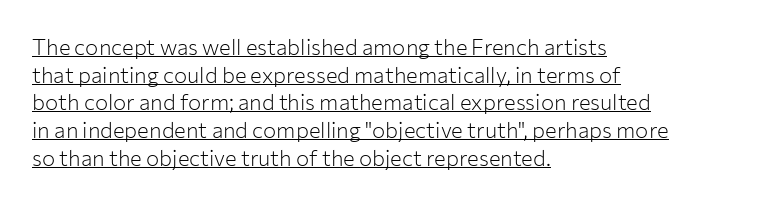
Q: Is the text bold? A: No.
Q: Is the text italic (slanted)? A: No, it is upright.
Q: Is the text underlined? A: Yes.
Q: How is the paragraph aligned? A: Left-aligned.
Q: Is the spacing between letters normal or unusually wide? A: Normal.
Q: Is the spacing between lines tight, normal or loose? A: Normal.
